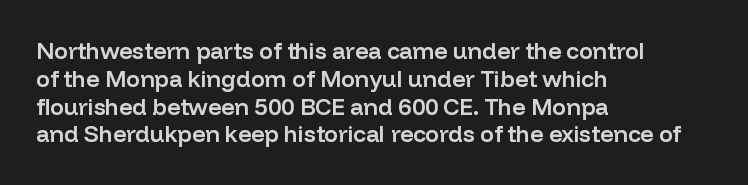
{"italic": "no", "bold": "semi", "underline": "no", "align": "left", "line_spacing_ratio": 1.21, "letter_spacing": "normal", "letter_spacing_em": 0.0, "glyph_px": 23}
